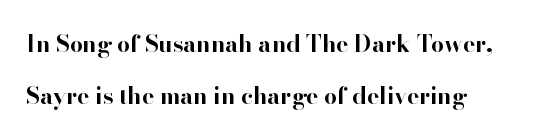
Q: Is the text bold? A: Yes.
Q: Is the text italic (slanted)? A: No, it is upright.
Q: Is the text underlined? A: No.
Q: How is the paragraph aligned? A: Left-aligned.
Q: Is the spacing between letters normal or unusually wide? A: Normal.
Q: Is the spacing between lines tight, normal or loose? A: Loose.
